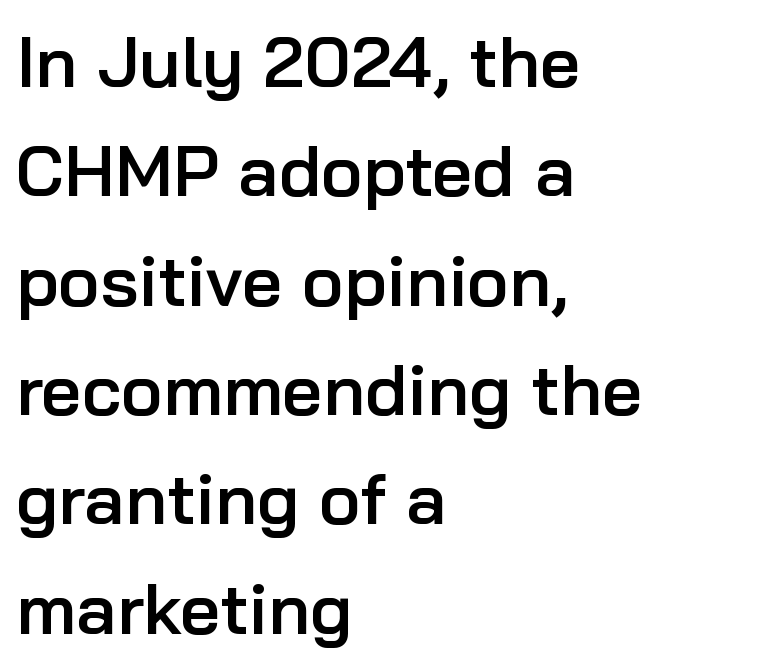
{"serif": "no", "italic": "no", "bold": "semi", "weight": "semibold", "width": "normal", "stroke_contrast": "low", "x_height": "medium", "monospaced": "no", "underline": "no", "align": "left", "line_spacing": "normal", "line_spacing_ratio": 1.54, "letter_spacing": "normal", "letter_spacing_em": 0.0, "glyph_px": 71}
